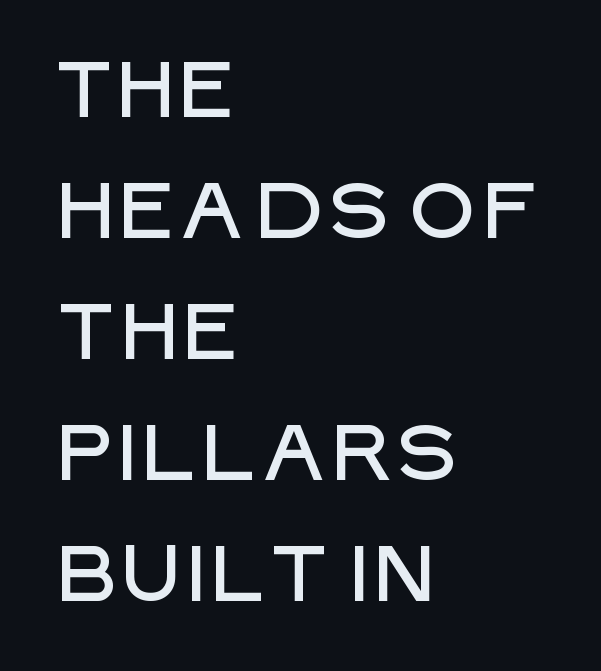
{"serif": "no", "italic": "no", "width": "normal", "stroke_contrast": "low", "x_height": "large", "monospaced": "no", "underline": "no", "align": "left", "line_spacing": "normal", "line_spacing_ratio": 1.55, "letter_spacing": "normal", "letter_spacing_em": 0.0, "glyph_px": 78}
